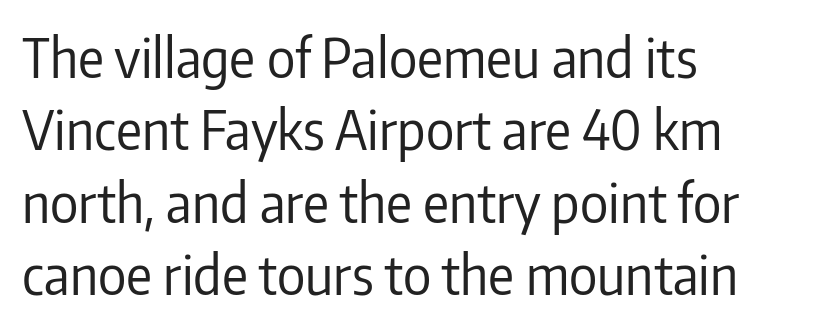
The image shows 54 px regular-weight, condensed sans-serif type, upright; set left-aligned, normal line spacing (1.34x), normal letter spacing, not underlined; low stroke contrast and a medium x-height.
